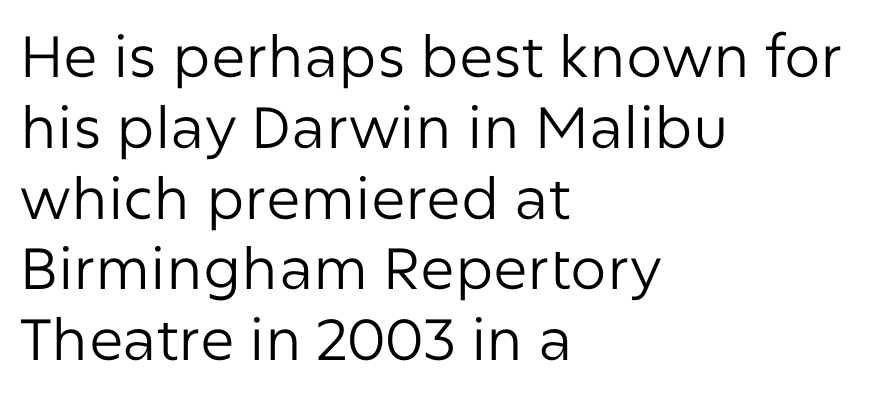
Q: Is the text bold? A: No.
Q: Is the text italic (slanted)? A: No, it is upright.
Q: Is the typeface a serif or a sans-serif typeface? A: Sans-serif.
Q: Is the text underlined? A: No.
Q: How is the paragraph aligned? A: Left-aligned.
Q: Is the spacing between letters normal or unusually wide? A: Normal.
Q: Width (condensed, normal, or wide)? A: Normal.
Q: Stroke contrast? A: Low.
Q: x-height? A: Medium.
Q: Monospaced? A: No.
